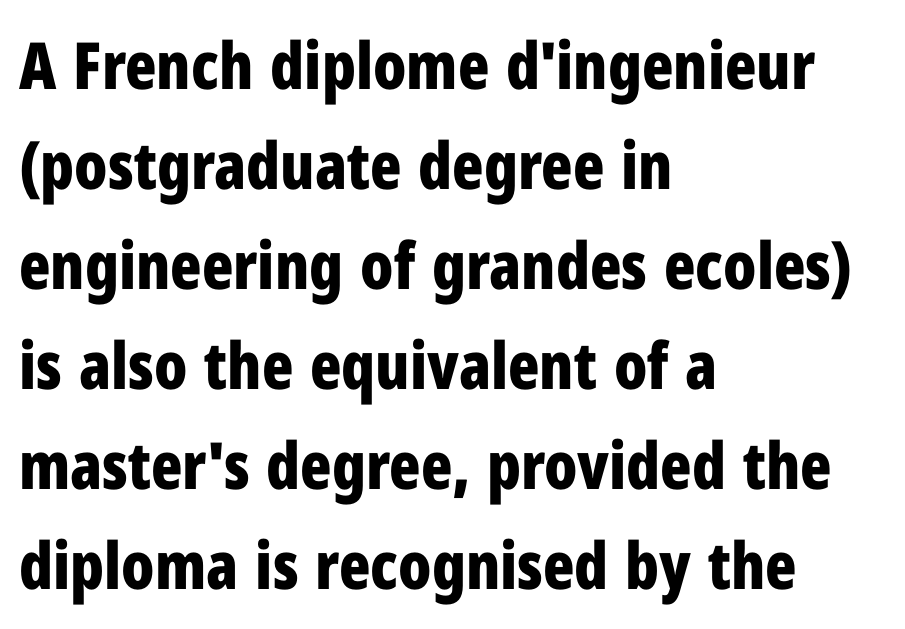
Descender tails drop into unmarked territory. The passage shown is typed in a proportional face where columns would drift. No extra tracking has been applied to these lines. Heft: maximum for text — a bold. Does the type have serifs? No, each stem ends abruptly.
